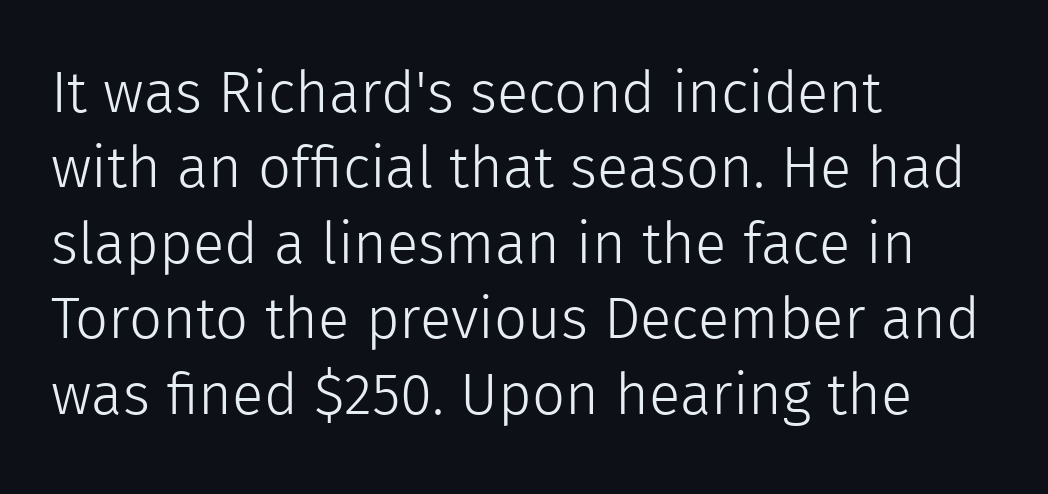
Layout note: lines flush left. Beneath every word, the page is bare. Every stem runs plumb, perpendicular to the baseline. A light-to-regular cut is what we see here.
